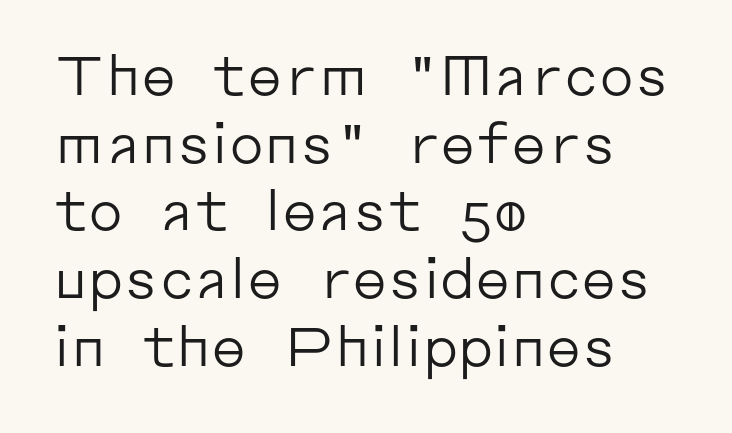
{"serif": "no", "italic": "no", "bold": "no", "weight": "regular", "width": "normal", "stroke_contrast": "low", "x_height": "medium", "monospaced": "no", "underline": "no", "align": "left", "line_spacing_ratio": 1.23, "letter_spacing": "normal", "letter_spacing_em": 0.0, "glyph_px": 55}
